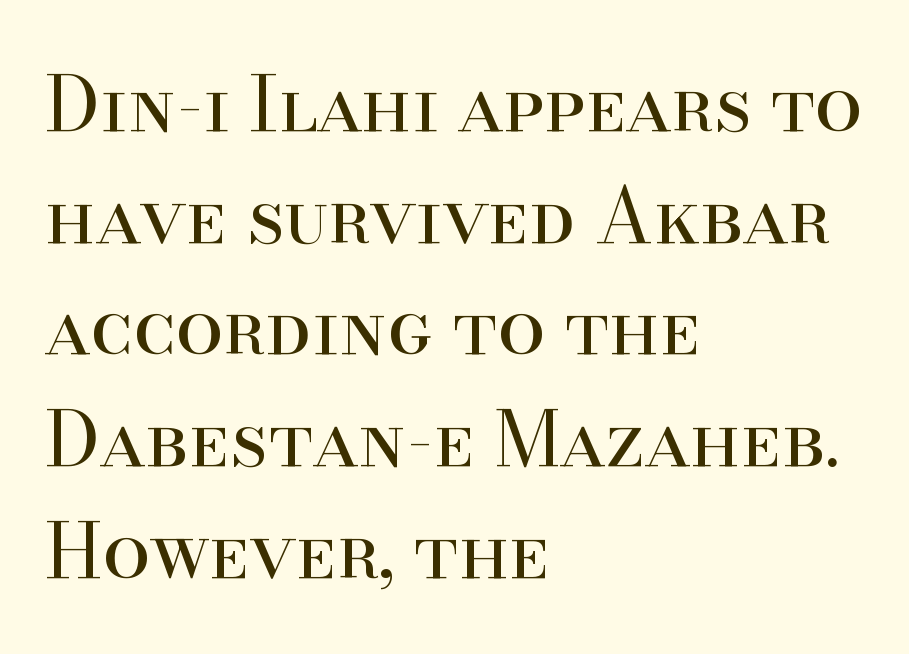
The line texture is even and compact thanks to regular tracking. The rendering uses natural spacing where letterforms have individual widths. Does the copy run flush right? No — it runs flush left. Bare-footed words on every line.
